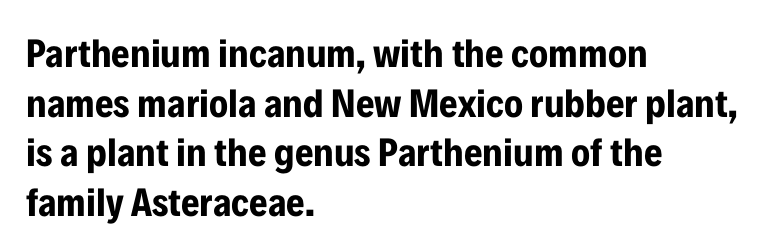
The image shows 40 px bold, condensed sans-serif type, upright; set left-aligned, line spacing 1.24x, normal letter spacing, not underlined; low stroke contrast and a medium x-height.
